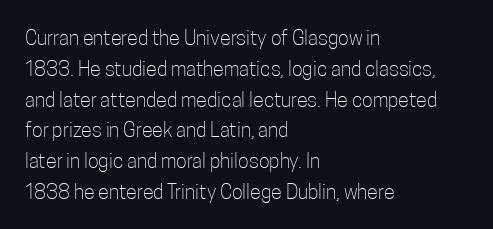
{"italic": "no", "bold": "no", "underline": "no", "align": "left", "line_spacing": "normal", "line_spacing_ratio": 1.54, "letter_spacing": "normal", "letter_spacing_em": 0.0, "glyph_px": 20}
